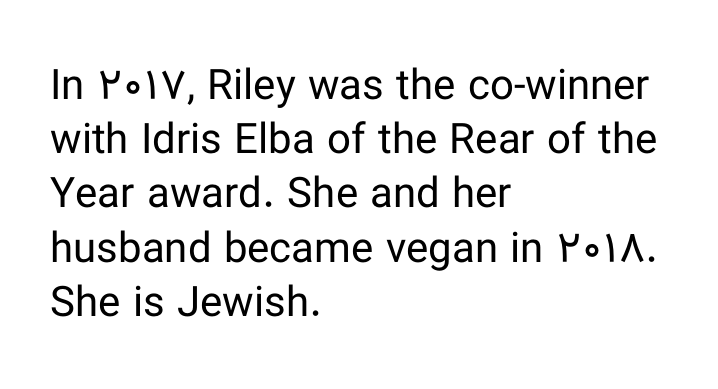
The strokes carry an ordinary text weight at most. Descenders hang freely into open space. Where is the straight margin? On the left. Each letter keeps its own natural width here, so spacing adapts to shape. Is the letter spacing exaggerated? No — it looks like the ordinary default. How would I describe the line gaps? Plain and ordinary.
